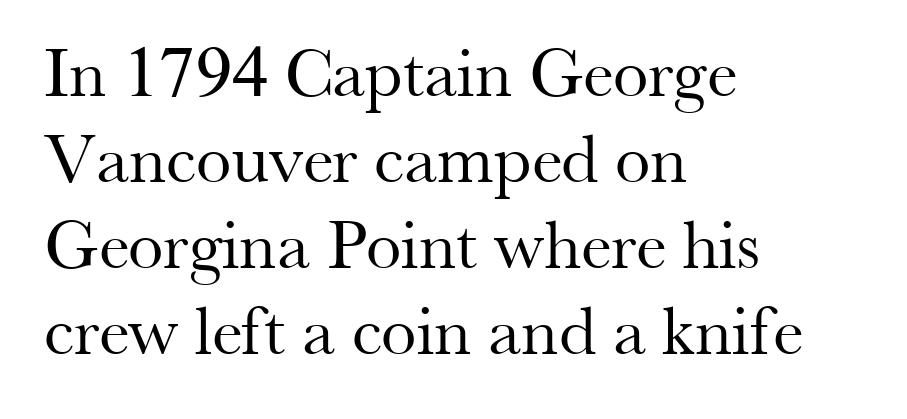
Left-aligned paragraph, ragged on the right. The characters display serif detailing at their extremities. Is the letter spacing exaggerated? No — it looks like the ordinary default. Compared with a typical body face, this is equally light or lighter still.
